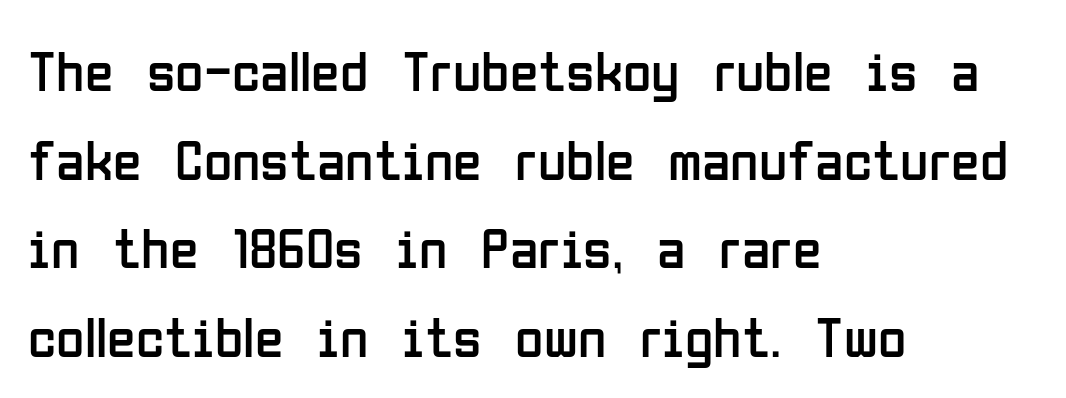
Here the designer chose a conventional face with non-uniform glyph widths. The letterforms sit shoulder to shoulder at normal distance. Heft: none added — not bold. Regarding leading, the lines here are spaced in the standard way. Caption: multi-line text, flush left, ragged right. I'd call this a sans setting — the letters go barefoot.
